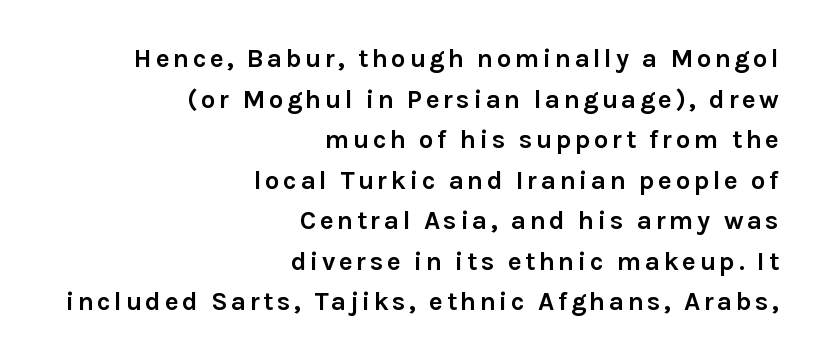
Q: Is the text bold? A: Yes.
Q: Is the text italic (slanted)? A: No, it is upright.
Q: Is the text underlined? A: No.
Q: How is the paragraph aligned? A: Right-aligned.
Q: Is the spacing between lines tight, normal or loose? A: Normal.
